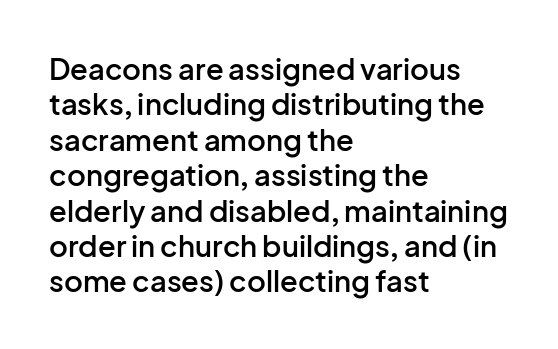
{"serif": "no", "italic": "no", "bold": "semi", "weight": "semibold", "width": "normal", "stroke_contrast": "low", "x_height": "medium", "monospaced": "no", "underline": "no", "align": "left", "line_spacing_ratio": 1.22, "letter_spacing": "normal", "letter_spacing_em": 0.0, "glyph_px": 29}
